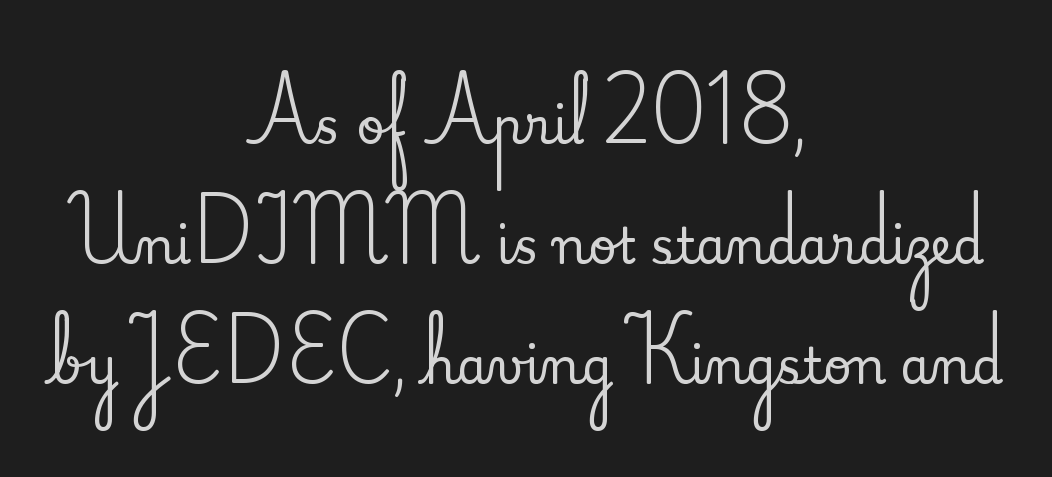
{"serif": "yes", "italic": "no", "width": "normal", "stroke_contrast": "medium", "x_height": "small", "monospaced": "no", "underline": "no", "align": "center", "line_spacing": "loose", "line_spacing_ratio": 2.45, "letter_spacing": "normal", "letter_spacing_em": 0.0, "glyph_px": 49}
